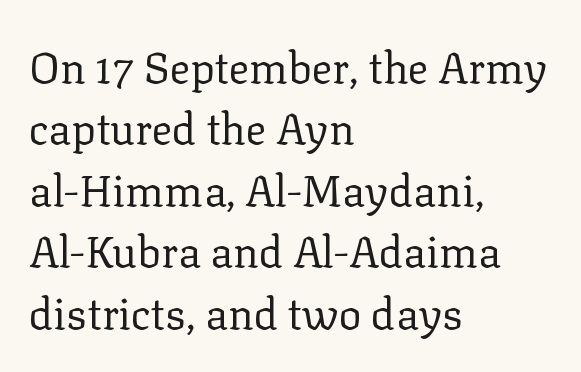
The image shows 43 px regular-weight serif type, upright; set left-aligned, normal line spacing (1.43x), normal letter spacing, not underlined; low stroke contrast and a medium x-height.
